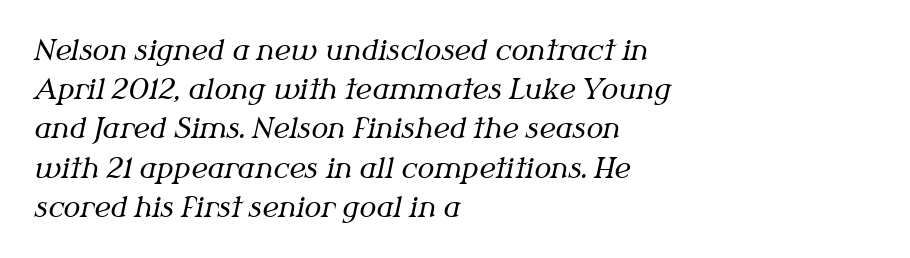
The letters look calm and open, with moderate or lighter stems. Letterform terminals end in serifs throughout the passage. A typesetter would call this proportional, since set widths differ per character. Lines of text with bare space underneath. Successive baselines arrive at the customary interval. Notice how the passage keeps a crisp vertical edge on the left only.
